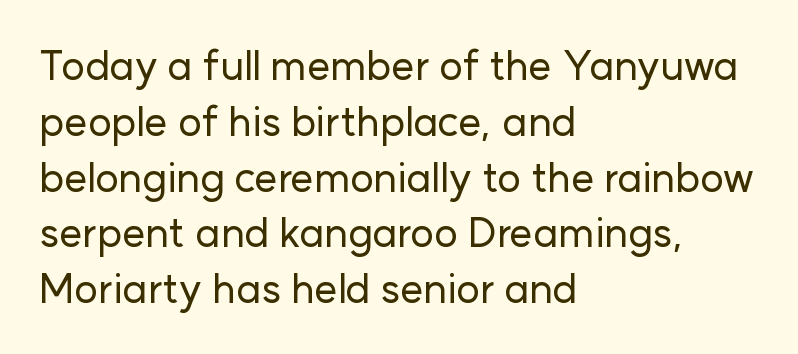
Is this a fixed-width face? No — the glyphs have proportional, varying widths. Line starts are locked; line ends wander. This block has exactly the height ordinary leading produces. Each letter's strokes conclude bluntly, with no projecting serifs. Bare-footed words on every line.
